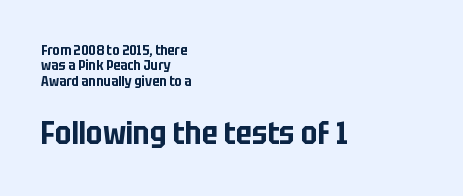
Q: Is the text italic (slanted)? A: No, it is upright.
Q: Is the typeface a serif or a sans-serif typeface? A: Sans-serif.
Q: Is the text underlined? A: No.
Q: How is the paragraph aligned? A: Left-aligned.
Q: Is the spacing between letters normal or unusually wide? A: Normal.
Q: Is the spacing between lines tight, normal or loose? A: Tight.
Q: Which block of text is set in a larger size, the first (top) or the second (bottom)? A: The second (bottom) one.
Q: Width (condensed, normal, or wide)? A: Condensed.
Q: Stroke contrast? A: Low.
Q: x-height? A: Large.
Q: Monospaced? A: No.
